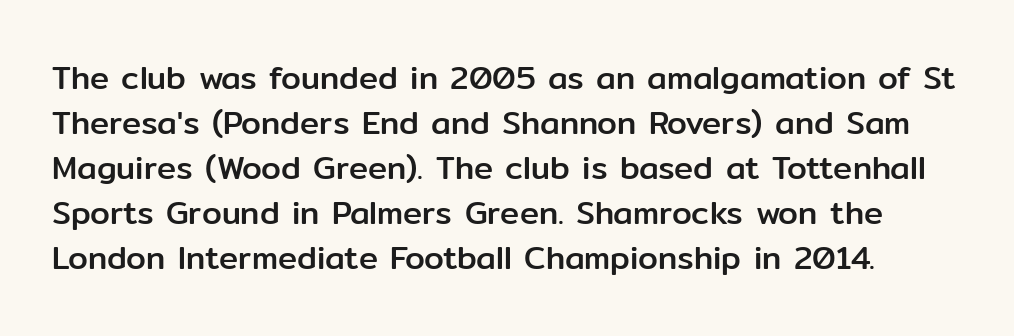
Letterform terminals end flat and unadorned throughout the passage. The line-height multiplier appears to be the usual default. Clear beneath every line of the passage. If you drew a line through each stem, it would be perfectly vertical. Honestly, the letter spacing is just normal — you wouldn't notice it.
